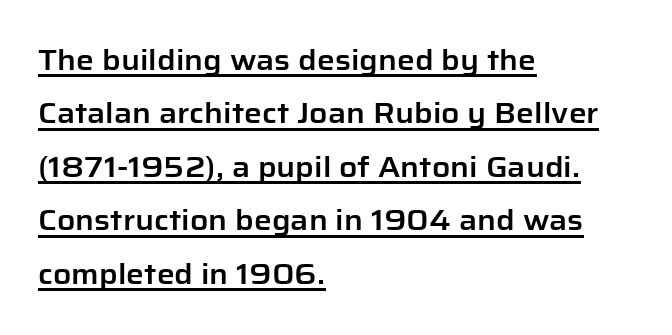
Q: Is the text italic (slanted)? A: No, it is upright.
Q: Is the typeface a serif or a sans-serif typeface? A: Sans-serif.
Q: Is the text underlined? A: Yes.
Q: How is the paragraph aligned? A: Left-aligned.
Q: Is the spacing between letters normal or unusually wide? A: Normal.
Q: Is the spacing between lines tight, normal or loose? A: Loose.
Q: Width (condensed, normal, or wide)? A: Normal.
Q: Stroke contrast? A: Low.
Q: x-height? A: Medium.
Q: Monospaced? A: No.
